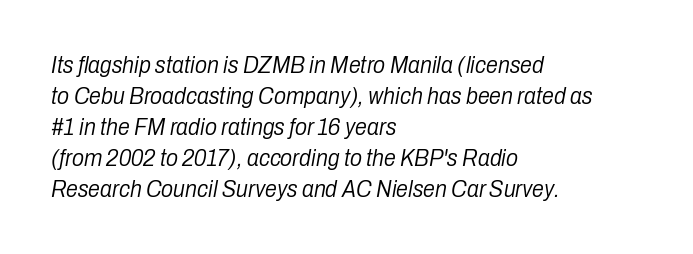
The image shows 24 px text type, italic (leaning right); set left-aligned, normal line spacing (1.29x), normal letter spacing, not underlined.
